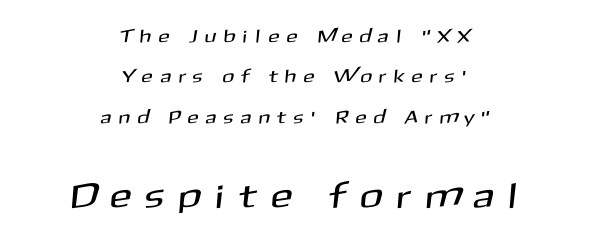
The image shows 35 px sans-serif type; set centered, loose line spacing (2.24x), unusually wide letter spacing (+0.47 em), not underlined; the second (bottom) block is 1.94x larger; medium stroke contrast and a medium x-height.
